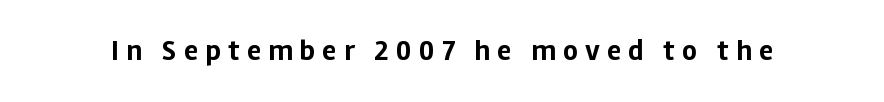
Q: Is the text bold? A: Yes.
Q: Is the text italic (slanted)? A: No, it is upright.
Q: Is the typeface a serif or a sans-serif typeface? A: Sans-serif.
Q: Is the text underlined? A: No.
Q: Is the spacing between letters normal or unusually wide? A: Unusually wide.
Q: Width (condensed, normal, or wide)? A: Normal.
Q: Stroke contrast? A: Low.
Q: x-height? A: Medium.
Q: Monospaced? A: No.
